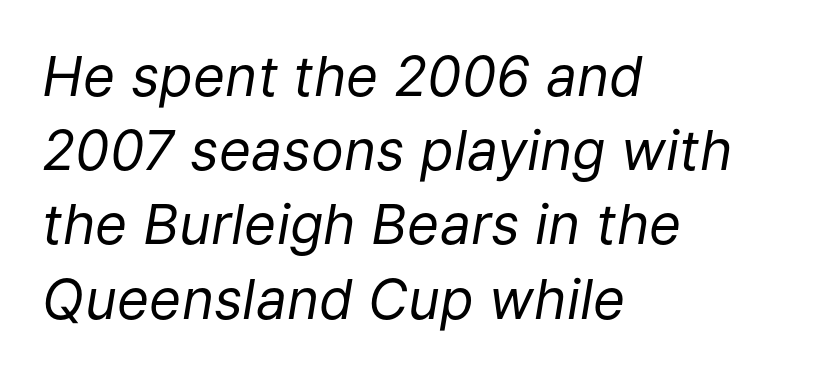
{"italic": "yes", "lean": "right", "slant_degrees": 9, "bold": "no", "weight": "regular", "width": "normal", "stroke_contrast": "low", "x_height": "medium", "monospaced": "no", "underline": "no", "align": "left", "line_spacing": "normal", "line_spacing_ratio": 1.35, "letter_spacing": "normal", "letter_spacing_em": 0.0, "glyph_px": 55}
